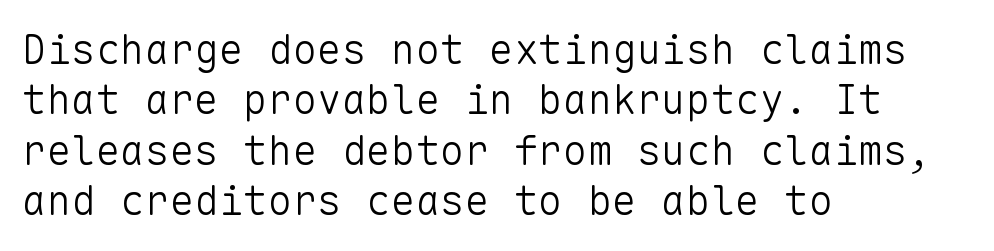
{"serif": "no", "italic": "no", "bold": "no", "weight": "light", "width": "normal", "stroke_contrast": "low", "x_height": "medium", "monospaced": "yes", "underline": "no", "align": "left", "line_spacing_ratio": 1.23, "letter_spacing": "normal", "letter_spacing_em": 0.0, "glyph_px": 41}
